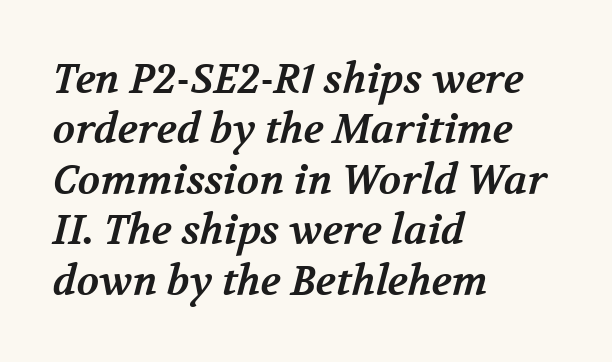
{"serif": "yes", "bold": "yes", "weight": "bold", "width": "normal", "stroke_contrast": "medium", "x_height": "medium", "monospaced": "no", "underline": "no", "align": "left", "line_spacing_ratio": 1.23, "letter_spacing": "normal", "letter_spacing_em": 0.0, "glyph_px": 41}
